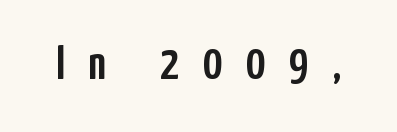
{"serif": "no", "italic": "no", "width": "condensed", "stroke_contrast": "low", "x_height": "medium", "monospaced": "no", "underline": "no", "letter_spacing": "wide", "letter_spacing_em": 0.49, "glyph_px": 48}
